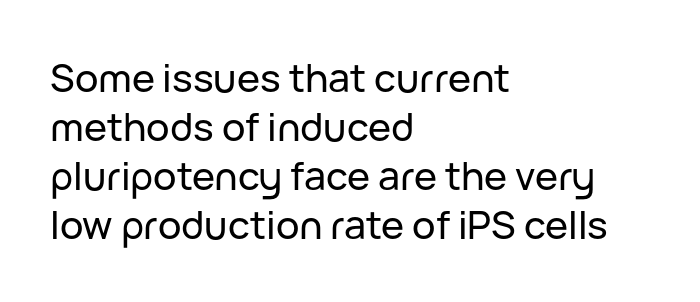
{"serif": "no", "italic": "no", "width": "normal", "stroke_contrast": "low", "x_height": "medium", "monospaced": "no", "underline": "no", "align": "left", "line_spacing": "normal", "line_spacing_ratio": 1.26, "letter_spacing": "normal", "letter_spacing_em": 0.0, "glyph_px": 39}
